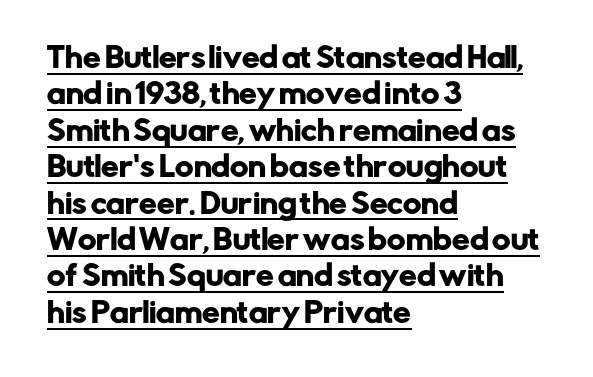
This sample uses an upright cut, with every glyph sitting square on the baseline. Is there much room between lines? A standard amount, neither cramped nor airy. Do the characters align in a grid? No, the font is proportional. Spacing between characters is what you'd get straight out of the box.
